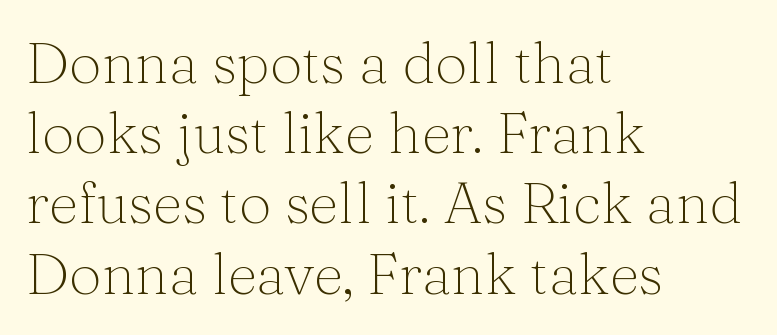
Q: Is the text bold? A: No.
Q: Is the text italic (slanted)? A: No, it is upright.
Q: Is the typeface a serif or a sans-serif typeface? A: Serif.
Q: Is the text underlined? A: No.
Q: How is the paragraph aligned? A: Left-aligned.
Q: Is the spacing between letters normal or unusually wide? A: Normal.
Q: Width (condensed, normal, or wide)? A: Normal.
Q: Stroke contrast? A: Medium.
Q: x-height? A: Medium.
Q: Monospaced? A: No.
